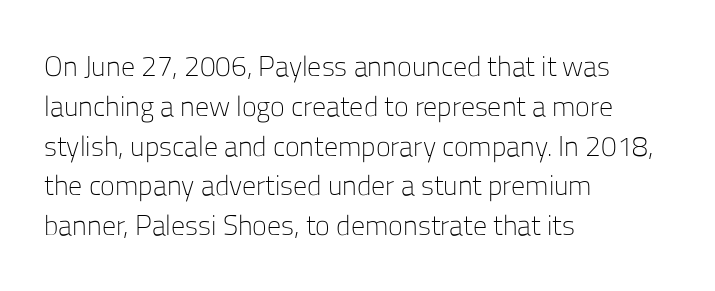
Upright lettering throughout. Compared with a centered layout, this one pins lines to the left instead. The line texture is even and compact thanks to regular tracking. Look at the bottom of the vertical strokes: they stop flat, with no serifs. The face used here is proportionally spaced, like ordinary book or web type. Summary of weight: not heavy and not bold.
